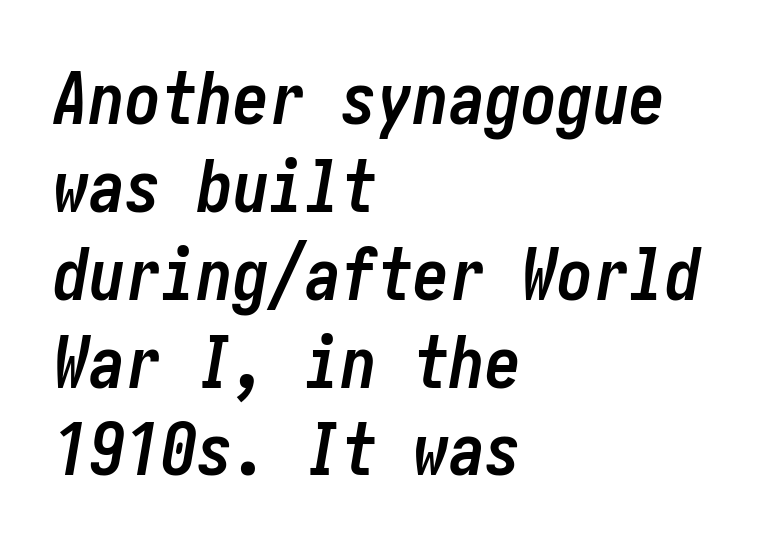
The image shows 72 px semibold, condensed type, italic (leaning right); set left-aligned, line spacing 1.22x, normal letter spacing, not underlined; low stroke contrast and a medium x-height.
